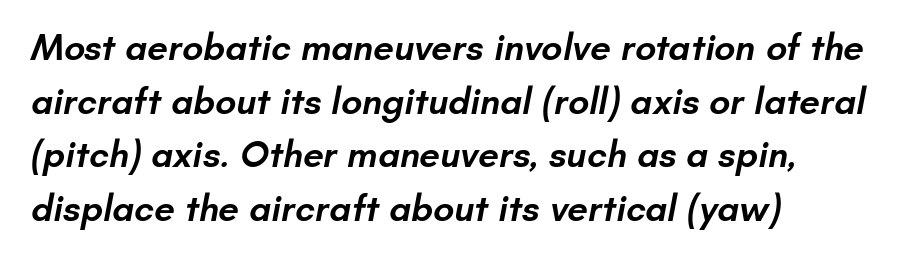
Regular leading. The gap between lines stays unmarked. The characters look somewhat weighty, a semibold short of true bold. Tracking value appears to be zero — textbook default spacing. This is sans-serif lettering, the kind often seen on screens and signage.
